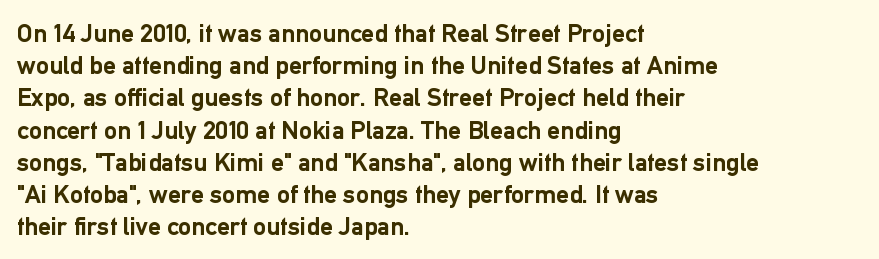
Q: Is the text bold? A: Yes.
Q: Is the text italic (slanted)? A: No, it is upright.
Q: Is the text underlined? A: No.
Q: How is the paragraph aligned? A: Left-aligned.
Q: Is the spacing between letters normal or unusually wide? A: Normal.
